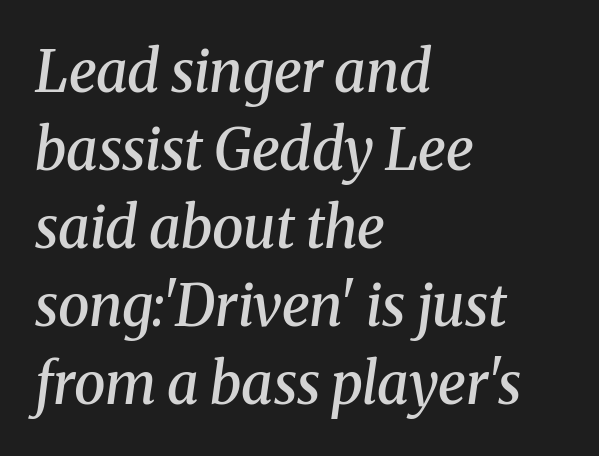
Slanted lettering throughout. Letter spacing: default. The rows are spaced the way most documents space them. All the whitespace from short lines collects on the right.
